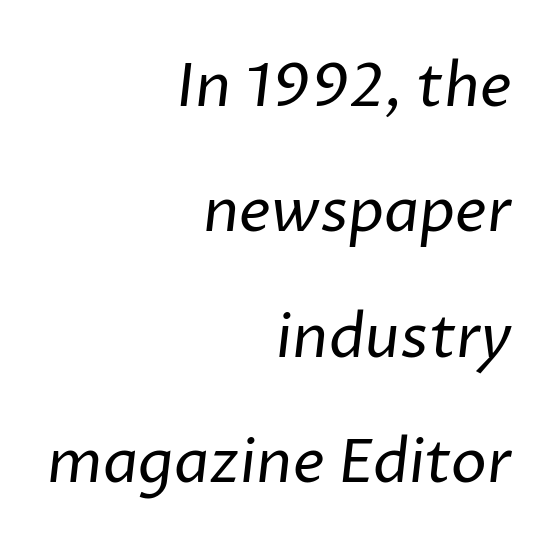
{"serif": "no", "bold": "no", "weight": "regular", "width": "normal", "stroke_contrast": "low", "x_height": "medium", "monospaced": "no", "underline": "no", "align": "right", "line_spacing": "loose", "line_spacing_ratio": 2.09, "letter_spacing": "normal", "letter_spacing_em": 0.0, "glyph_px": 60}
